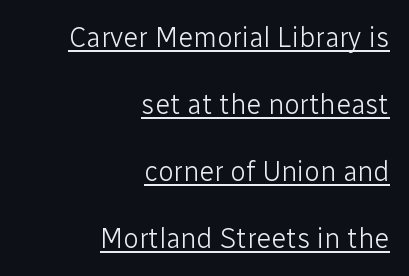
Q: Is the text bold? A: No.
Q: Is the text italic (slanted)? A: No, it is upright.
Q: Is the typeface a serif or a sans-serif typeface? A: Sans-serif.
Q: Is the text underlined? A: Yes.
Q: How is the paragraph aligned? A: Right-aligned.
Q: Is the spacing between letters normal or unusually wide? A: Normal.
Q: Is the spacing between lines tight, normal or loose? A: Loose.
Q: Width (condensed, normal, or wide)? A: Normal.
Q: Stroke contrast? A: Low.
Q: x-height? A: Medium.
Q: Monospaced? A: No.
